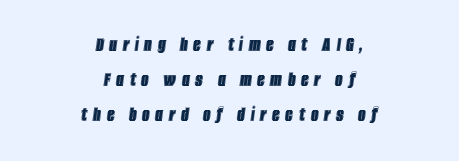
Normally led — the rows are evenly, conventionally spaced. The passage shown has open, widely tracked lettering throughout. These lines stack symmetrically, like a column narrowing and widening about its center. Anything drawn beneath the words? Only blank space.
